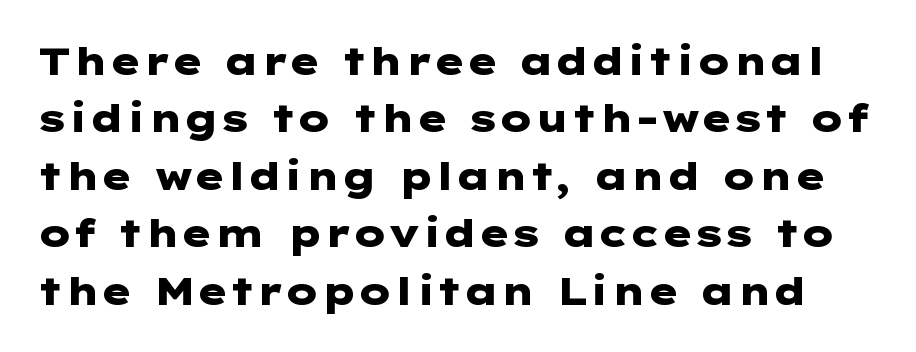
Q: Is the text bold? A: Yes.
Q: Is the text italic (slanted)? A: No, it is upright.
Q: Is the typeface a serif or a sans-serif typeface? A: Sans-serif.
Q: Is the text underlined? A: No.
Q: Is the spacing between letters normal or unusually wide? A: Normal.
Q: Is the spacing between lines tight, normal or loose? A: Normal.
Q: Width (condensed, normal, or wide)? A: Wide.
Q: Stroke contrast? A: Low.
Q: x-height? A: Medium.
